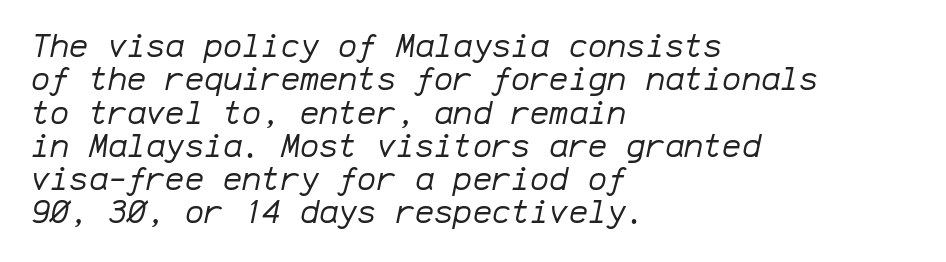
The font sits on the lighter half of the weight spectrum, regular included. Only glyphs here, with clear space below each row. Here the designer chose a console-style face with uniform glyph widths. Every character sits at an angle, as italics do. The leading is snug, giving the passage a crowded texture.
